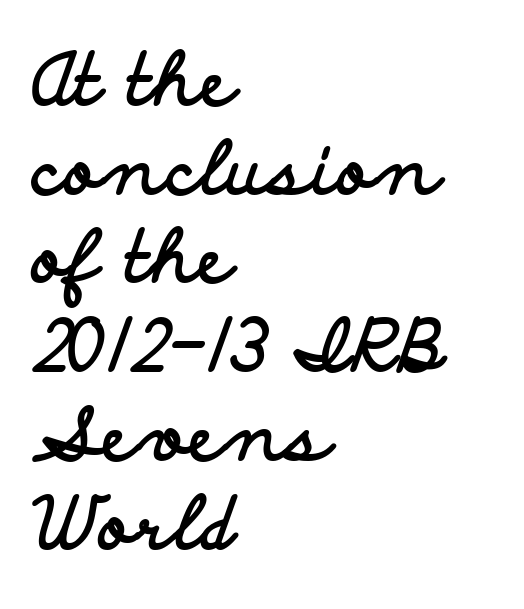
Unlike a traditional serif, this face leaves its strokes unadorned. Stroke thickness is high; the sample reads as a true bold. This sample has the flowing, uneven cadence of proportional lettering. Each word holds together tightly as a unit, with standard inter-letter gaps.
